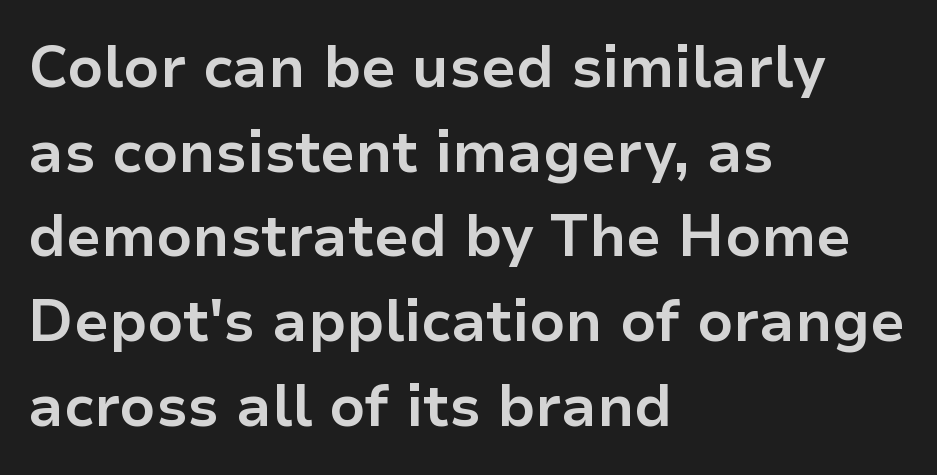
{"serif": "no", "italic": "no", "bold": "yes", "weight": "bold", "width": "normal", "stroke_contrast": "low", "x_height": "medium", "monospaced": "no", "underline": "no", "align": "left", "line_spacing": "normal", "line_spacing_ratio": 1.46, "letter_spacing": "normal", "letter_spacing_em": 0.0, "glyph_px": 58}
